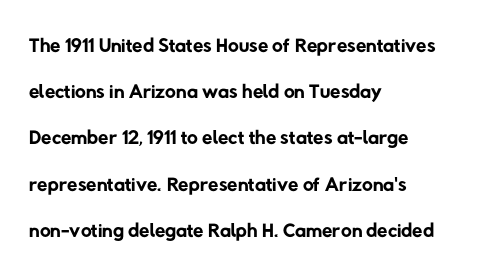
{"serif": "no", "bold": "no", "weight": "regular", "width": "normal", "stroke_contrast": "low", "x_height": "medium", "monospaced": "no", "underline": "no", "align": "left", "line_spacing": "normal", "line_spacing_ratio": 1.54, "letter_spacing": "normal", "letter_spacing_em": 0.0, "glyph_px": 30}
